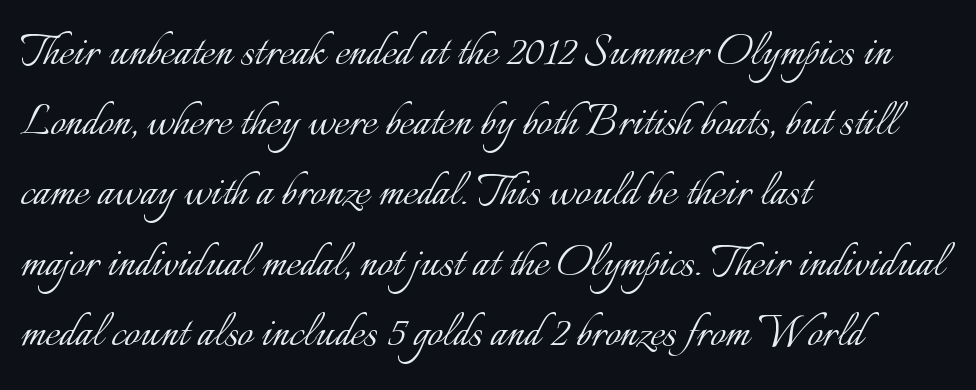
{"bold": "no", "weight": "light", "width": "normal", "stroke_contrast": "low", "x_height": "small", "monospaced": "no", "underline": "no", "align": "left", "line_spacing": "normal", "line_spacing_ratio": 1.3, "letter_spacing": "normal", "letter_spacing_em": 0.0, "glyph_px": 54}
